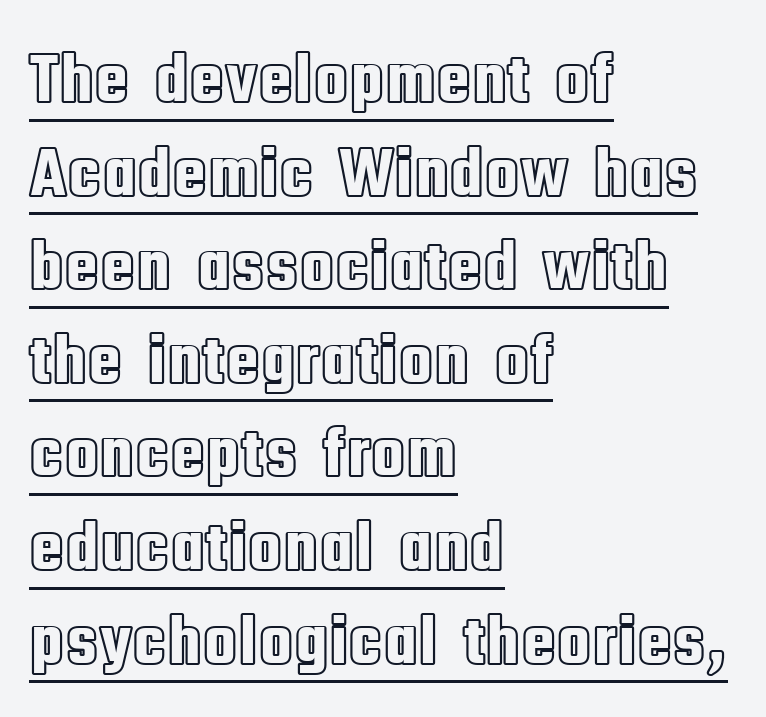
The image shows 72 px condensed type, upright; set left-aligned, normal line spacing (1.3x), normal letter spacing, underlined; a large x-height.
